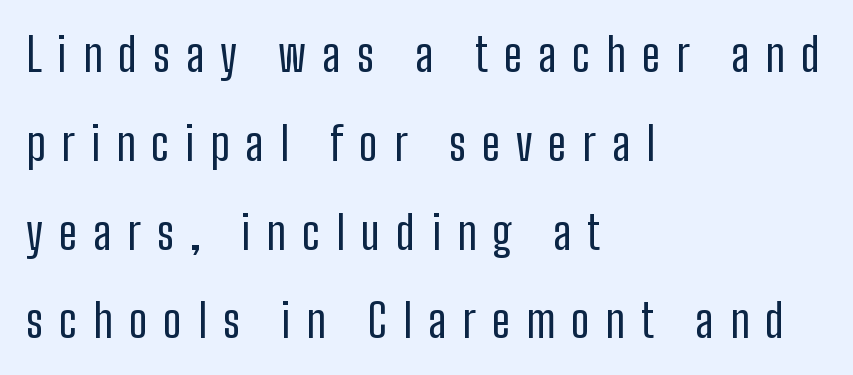
Q: Is the text bold? A: No.
Q: Is the text italic (slanted)? A: No, it is upright.
Q: Is the typeface a serif or a sans-serif typeface? A: Sans-serif.
Q: Is the text underlined? A: No.
Q: How is the paragraph aligned? A: Left-aligned.
Q: Is the spacing between letters normal or unusually wide? A: Unusually wide.
Q: Is the spacing between lines tight, normal or loose? A: Loose.
Q: Width (condensed, normal, or wide)? A: Condensed.
Q: Stroke contrast? A: Low.
Q: x-height? A: Medium.
Q: Monospaced? A: No.
